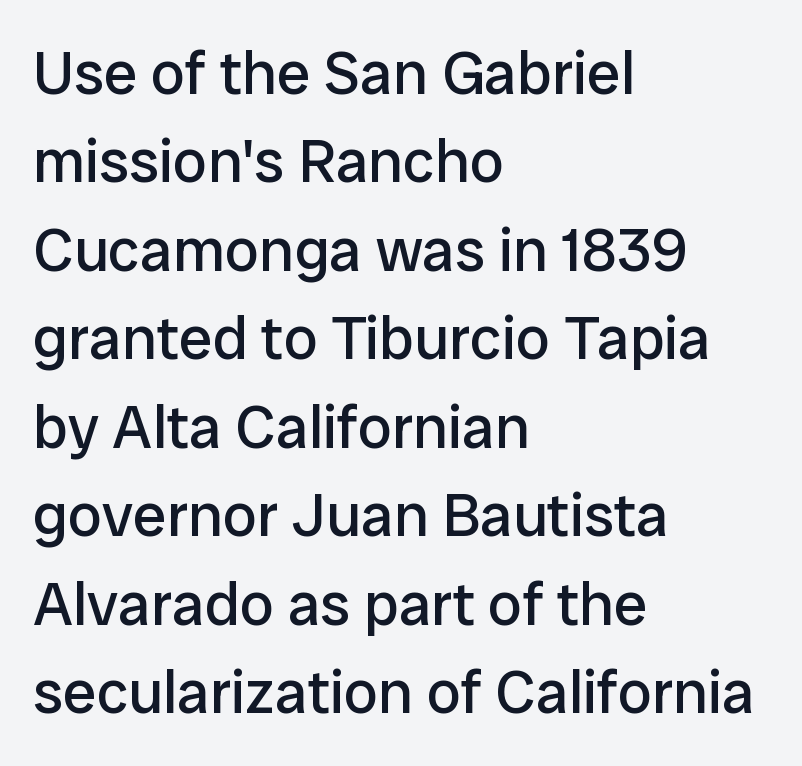
Q: Is the text bold? A: No.
Q: Is the text italic (slanted)? A: No, it is upright.
Q: Is the typeface a serif or a sans-serif typeface? A: Sans-serif.
Q: Is the text underlined? A: No.
Q: How is the paragraph aligned? A: Left-aligned.
Q: Is the spacing between letters normal or unusually wide? A: Normal.
Q: Is the spacing between lines tight, normal or loose? A: Normal.
Q: Width (condensed, normal, or wide)? A: Normal.
Q: Stroke contrast? A: Low.
Q: x-height? A: Medium.
Q: Monospaced? A: No.
